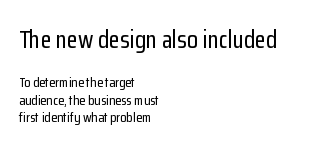
Nobody drew a line under any word here. Does the leading feel generous? No, just average. Does extra space separate the letters? No, they use regular spacing. A typesetter would mark this as roman, not italic. If you squint, the top block still reads clearly — it's the larger of the two.
